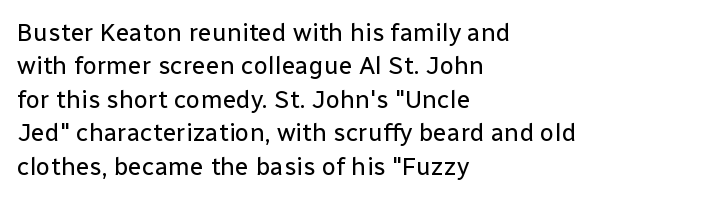
The image shows 25 px text type, upright; set left-aligned, normal line spacing (1.34x), normal letter spacing, not underlined.
